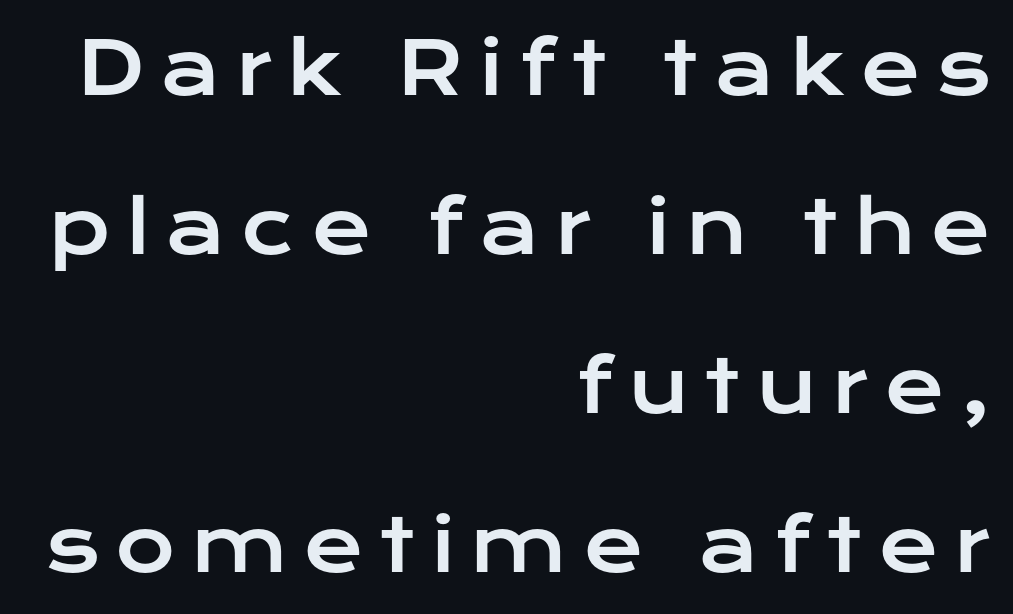
The rag falls on the left side of this text block. The text was rendered using a sans face with plain stroke endings. The passage shown has open, widely tracked lettering throughout. Does the leading feel generous? Absolutely, it's lavish. Designer's note — italics off, roman on. Check the space under the baseline: it is left empty.
